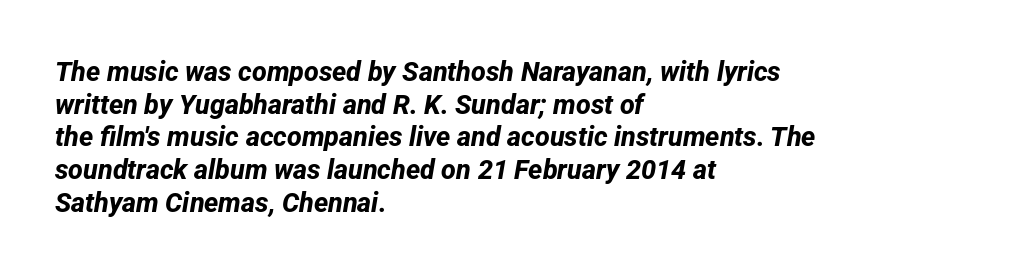
A classic flush-left, rag-right setting is used for this passage. Lines of text with bare space underneath. The horizontal fit of the characters is conventional and even. Strong, thick strokes mark this as bold type.
